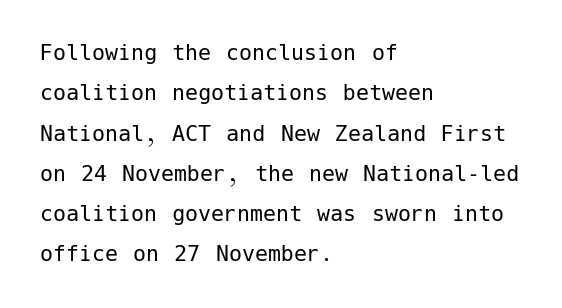
{"italic": "no", "bold": "no", "underline": "no", "align": "left", "line_spacing": "normal", "line_spacing_ratio": 1.55, "letter_spacing": "normal", "letter_spacing_em": 0.0, "glyph_px": 26}
